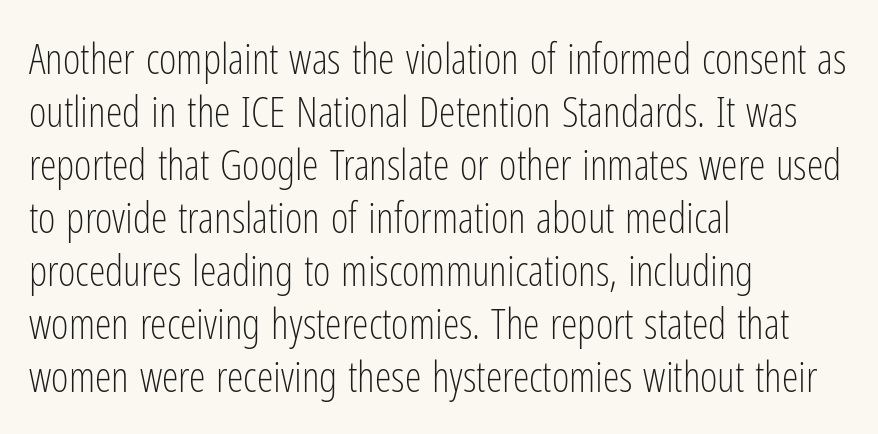
{"serif": "no", "italic": "no", "bold": "no", "weight": "light", "width": "condensed", "stroke_contrast": "low", "x_height": "medium", "monospaced": "no", "underline": "no", "align": "left", "line_spacing": "normal", "line_spacing_ratio": 1.26, "letter_spacing": "normal", "letter_spacing_em": 0.0, "glyph_px": 42}
